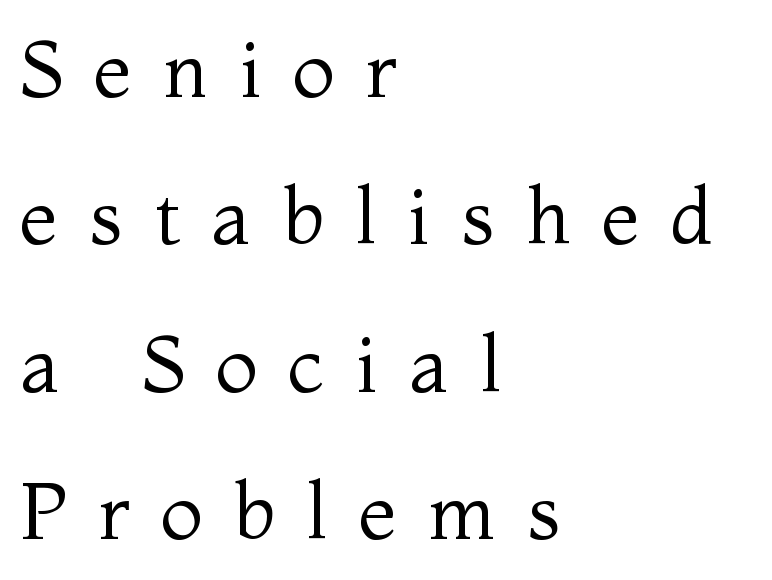
The face used here is seriffed, in the tradition of book romans. Check the space under the baseline: it is left empty. No extra ink here — the face is not bold. Short and long lines alike share a common starting point at left. The passage shown is typed in a proportional face where columns would drift.
